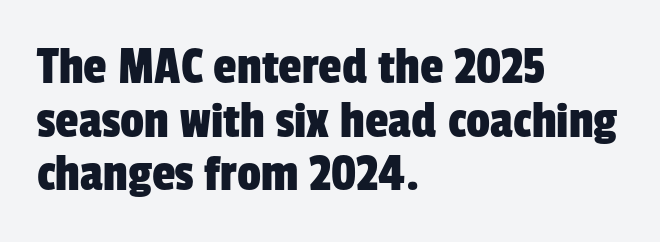
The passage shown is typed in a proportional face where columns would drift. Beneath every word, the page is bare. Honestly, the rows look squashed on top of each other. The passage shown is typeset with a sans-serif family.
